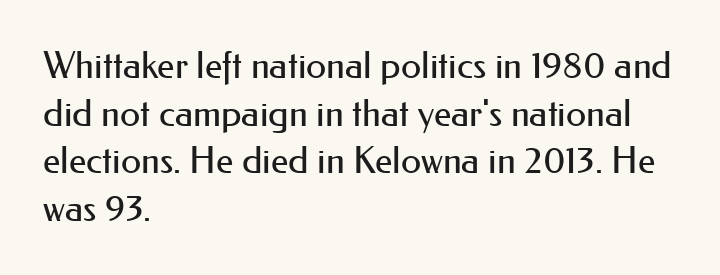
Q: Is the text bold? A: No.
Q: Is the text italic (slanted)? A: No, it is upright.
Q: Is the typeface a serif or a sans-serif typeface? A: Sans-serif.
Q: Is the text underlined? A: No.
Q: How is the paragraph aligned? A: Left-aligned.
Q: Is the spacing between letters normal or unusually wide? A: Normal.
Q: Is the spacing between lines tight, normal or loose? A: Normal.
Q: Width (condensed, normal, or wide)? A: Normal.
Q: Stroke contrast? A: Medium.
Q: x-height? A: Small.
Q: Monospaced? A: No.
